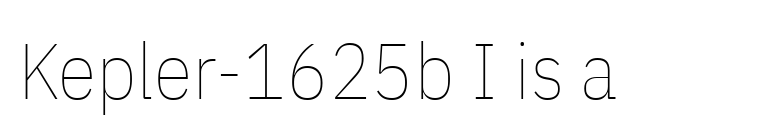
{"italic": "no", "bold": "no", "weight": "thin", "width": "condensed", "stroke_contrast": "low", "x_height": "medium", "monospaced": "no", "underline": "no", "letter_spacing": "normal", "letter_spacing_em": 0.0, "glyph_px": 79}
